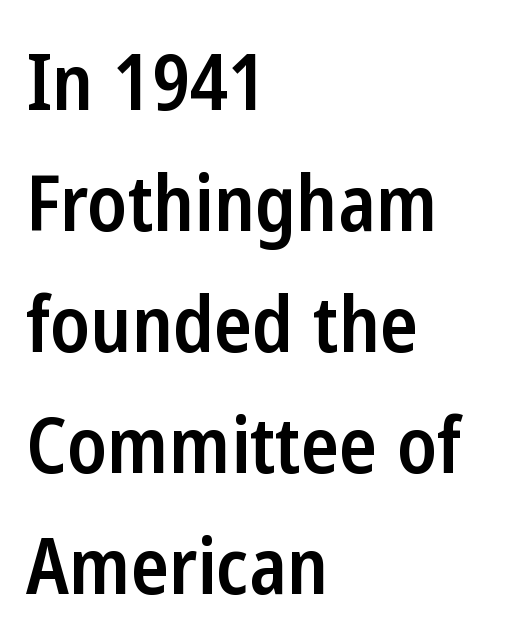
This sample uses a sans-serif face. The passage shown is typed in a proportional face where columns would drift. The lines sit at an ordinary, default distance from one another. Plain, unruled lines of type. All the whitespace from short lines collects on the right.
